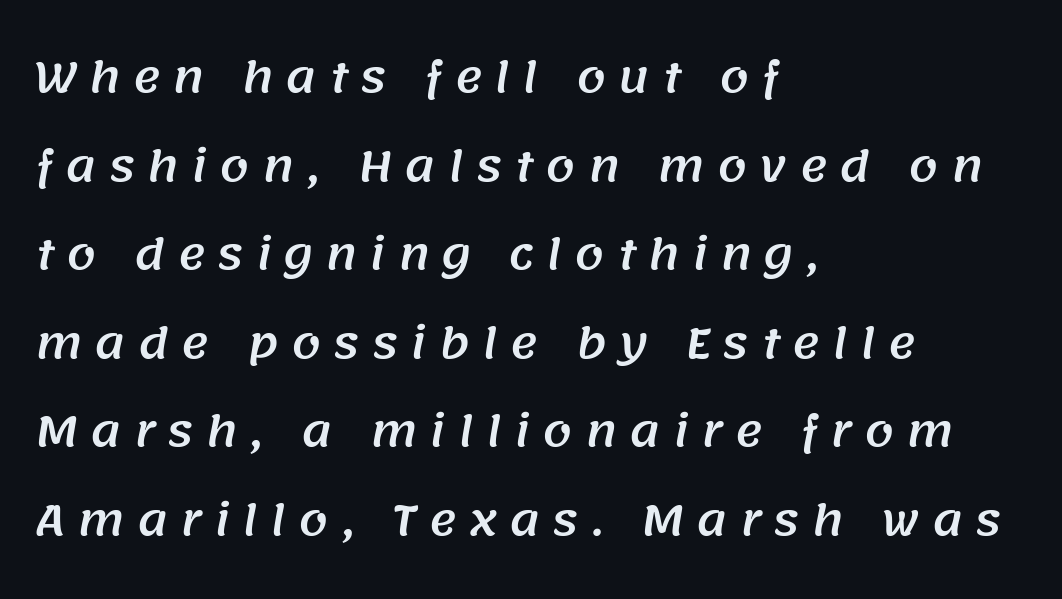
{"serif": "no", "width": "normal", "stroke_contrast": "medium", "x_height": "large", "monospaced": "no", "underline": "no", "align": "left", "line_spacing": "loose", "line_spacing_ratio": 2.11, "letter_spacing": "wide", "letter_spacing_em": 0.29, "glyph_px": 42}
